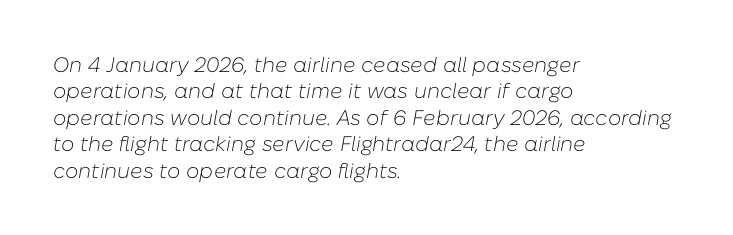
Between one letter and the next there's only the usual sliver of space. Caption: face not bold, strokes unweighted. The words here are not underlined. Where is the straight margin? On the left. The letters are slanted; this is an italic face. Regarding leading, the lines here are spaced in the standard way.
